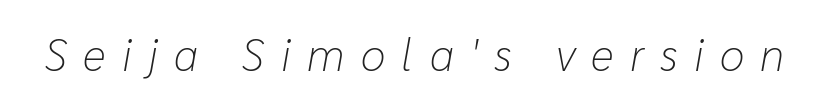
Q: Is the text bold? A: No.
Q: Is the text italic (slanted)? A: Yes, it leans right by about 10 degrees.
Q: Is the text underlined? A: No.
Q: Is the spacing between letters normal or unusually wide? A: Unusually wide.
Q: Width (condensed, normal, or wide)? A: Normal.
Q: Stroke contrast? A: Low.
Q: x-height? A: Medium.
Q: Monospaced? A: No.
